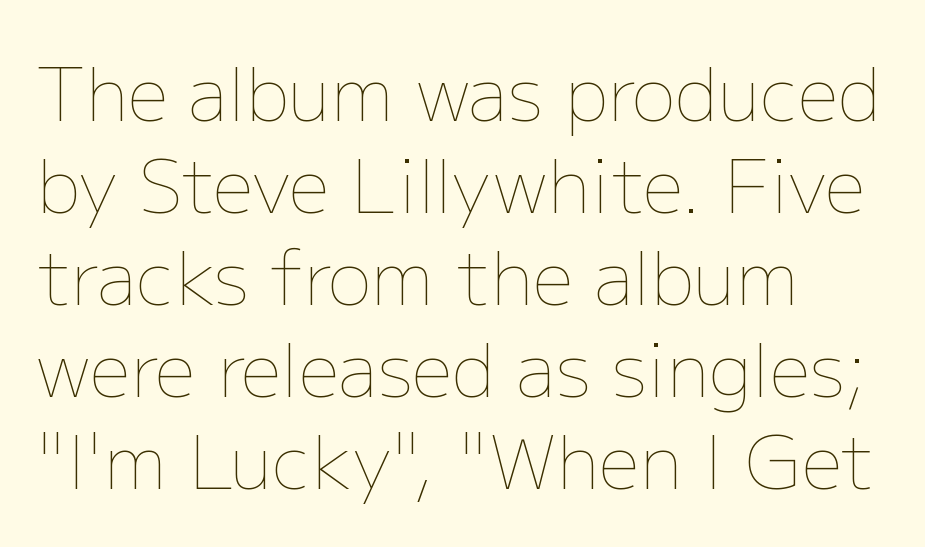
Q: Is the text bold? A: No.
Q: Is the text italic (slanted)? A: No, it is upright.
Q: Is the text underlined? A: No.
Q: How is the paragraph aligned? A: Left-aligned.
Q: Is the spacing between letters normal or unusually wide? A: Normal.
Q: Is the spacing between lines tight, normal or loose? A: Normal.
Q: Width (condensed, normal, or wide)? A: Normal.
Q: Stroke contrast? A: Low.
Q: x-height? A: Medium.
Q: Monospaced? A: No.
